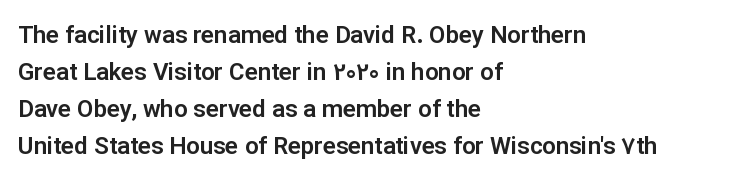
{"italic": "no", "underline": "no", "align": "left", "line_spacing": "normal", "line_spacing_ratio": 1.54, "letter_spacing": "normal", "letter_spacing_em": 0.0, "glyph_px": 24}
